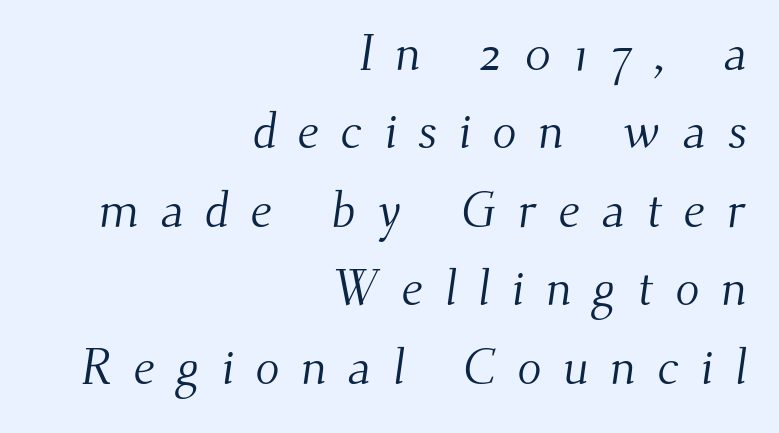
Q: Is the text bold? A: No.
Q: Is the typeface a serif or a sans-serif typeface? A: Serif.
Q: Is the text underlined? A: No.
Q: How is the paragraph aligned? A: Right-aligned.
Q: Is the spacing between letters normal or unusually wide? A: Unusually wide.
Q: Is the spacing between lines tight, normal or loose? A: Normal.
Q: Width (condensed, normal, or wide)? A: Normal.
Q: Stroke contrast? A: Medium.
Q: x-height? A: Small.
Q: Monospaced? A: No.
